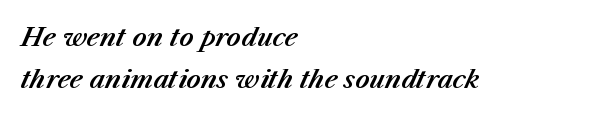
{"italic": "yes", "lean": "right", "slant_degrees": 23, "underline": "no", "align": "left", "line_spacing": "normal", "line_spacing_ratio": 1.69, "letter_spacing": "normal", "letter_spacing_em": 0.0, "glyph_px": 25}
